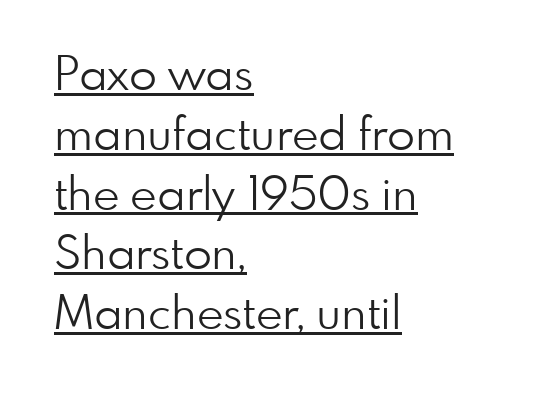
The passage shown is underscored from start to finish. Is the letter spacing exaggerated? No — it looks like the ordinary default. In terms of leading, this rendering sits right in the middle. The letters advance in unequal steps, a hallmark of proportional type.
